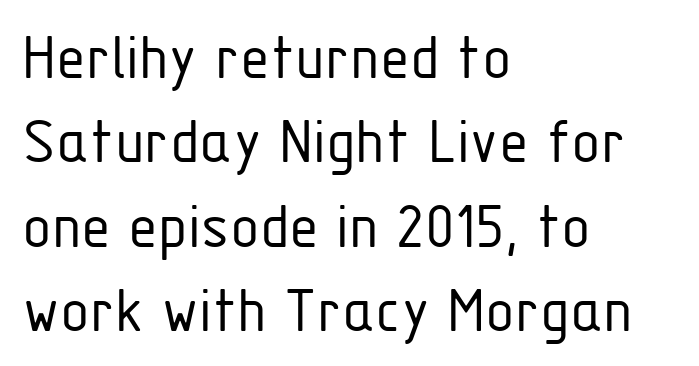
Q: Is the text bold? A: No.
Q: Is the text italic (slanted)? A: No, it is upright.
Q: Is the typeface a serif or a sans-serif typeface? A: Sans-serif.
Q: Is the text underlined? A: No.
Q: How is the paragraph aligned? A: Left-aligned.
Q: Is the spacing between letters normal or unusually wide? A: Normal.
Q: Width (condensed, normal, or wide)? A: Condensed.
Q: Stroke contrast? A: Low.
Q: x-height? A: Medium.
Q: Monospaced? A: No.
